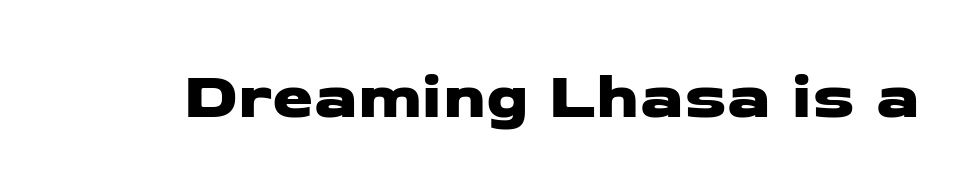
The passage shown is not underscored anywhere. Note the varied advance widths — an 'i' is clearly narrower than an 'm'. The rendering keeps characters at their native spacing. Examine the stroke ends and you'll find no serifs.
